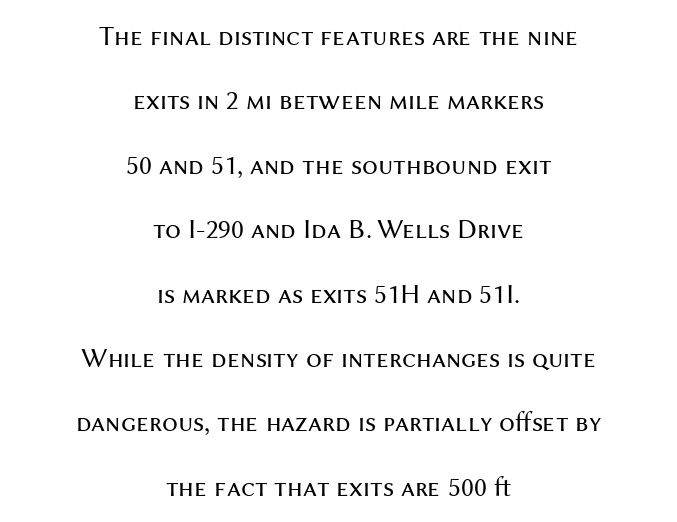
The image shows 28 px regular-weight sans-serif type, upright; set centered, loose line spacing (2.3x), normal letter spacing, not underlined; medium stroke contrast and a medium x-height.
